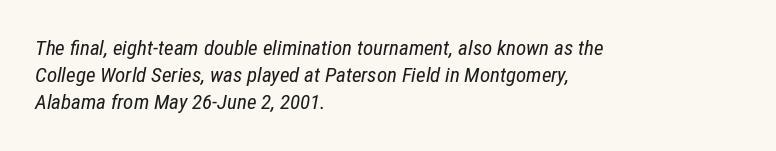
Q: Is the text bold? A: No.
Q: Is the text italic (slanted)? A: Yes, it leans right by about 12 degrees.
Q: Is the text underlined? A: No.
Q: How is the paragraph aligned? A: Left-aligned.
Q: Is the spacing between letters normal or unusually wide? A: Normal.
Q: Is the spacing between lines tight, normal or loose? A: Normal.
